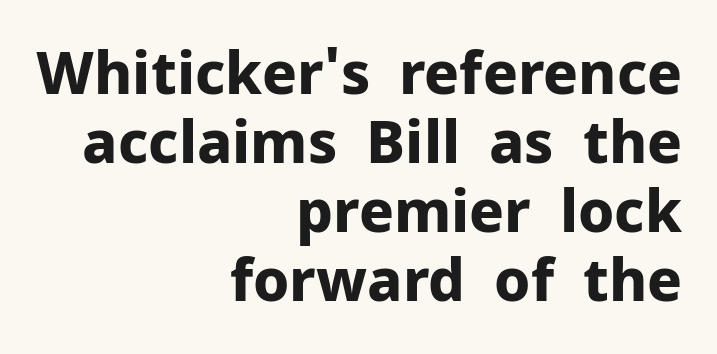
{"serif": "no", "italic": "no", "bold": "yes", "weight": "bold", "width": "normal", "stroke_contrast": "low", "x_height": "medium", "monospaced": "no", "underline": "no", "align": "right", "line_spacing_ratio": 1.19, "letter_spacing": "normal", "letter_spacing_em": 0.0, "glyph_px": 58}
